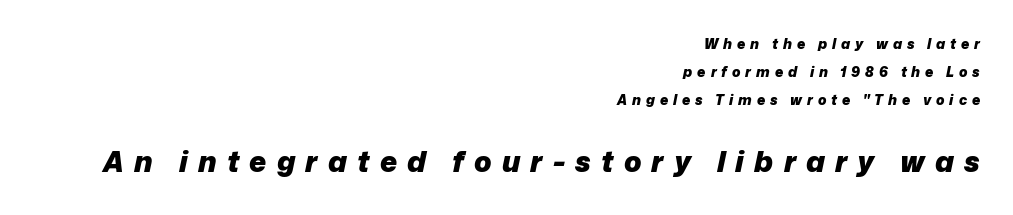
Q: Is the text bold? A: Yes.
Q: Is the text italic (slanted)? A: Yes, it leans right by about 12 degrees.
Q: Is the text underlined? A: No.
Q: How is the paragraph aligned? A: Right-aligned.
Q: Is the spacing between letters normal or unusually wide? A: Unusually wide.
Q: Is the spacing between lines tight, normal or loose? A: Loose.
Q: Which block of text is set in a larger size, the first (top) or the second (bottom)? A: The second (bottom) one.
Q: Width (condensed, normal, or wide)? A: Normal.
Q: Stroke contrast? A: Low.
Q: x-height? A: Medium.
Q: Monospaced? A: No.
